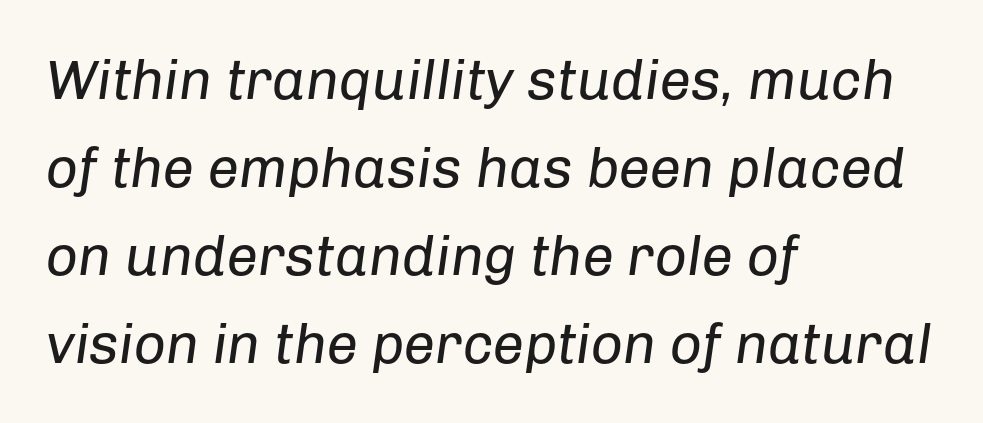
The image shows 56 px regular-weight type, italic (leaning right); set left-aligned, normal line spacing (1.57x), normal letter spacing, not underlined; low stroke contrast and a medium x-height.
